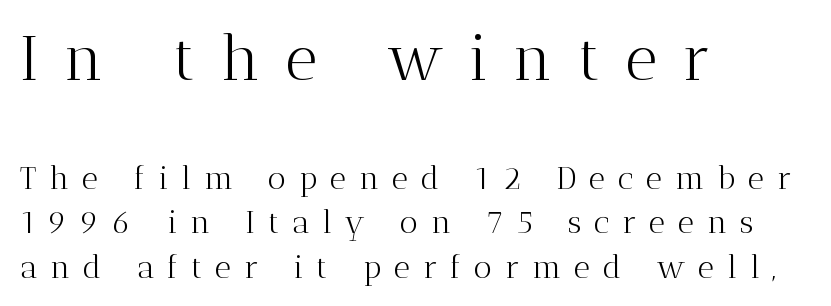
{"serif": "yes", "italic": "no", "bold": "no", "weight": "light", "width": "normal", "stroke_contrast": "medium", "x_height": "medium", "monospaced": "no", "underline": "no", "align": "left", "line_spacing": "normal", "line_spacing_ratio": 1.39, "letter_spacing": "wide", "letter_spacing_em": 0.4, "larger_block": "first", "size_ratio": 1.97, "glyph_px": 63}
